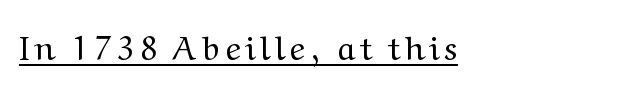
The face used here is proportionally spaced, like ordinary book or web type. This rendering employs a face with finishing strokes, i.e., a serif. These lines were composed using upright roman letters. Does a line run under the words? Yes, clearly.
